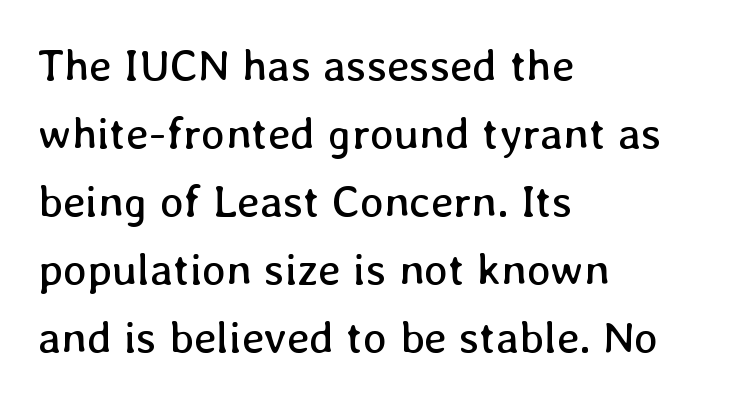
The image shows 45 px regular-weight type, upright; set left-aligned, normal line spacing (1.51x), normal letter spacing, not underlined; low stroke contrast and a medium x-height.
